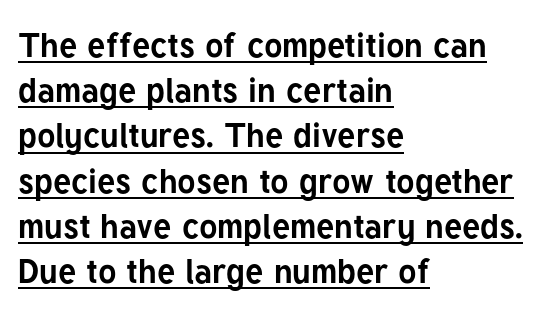
The paragraph shown leans on its left margin. This sample keeps an unexceptional amount of space between lines. Grotesque or geometric, the face here clearly has no serifs. Varying glyph widths throughout — classic text-font behaviour.
